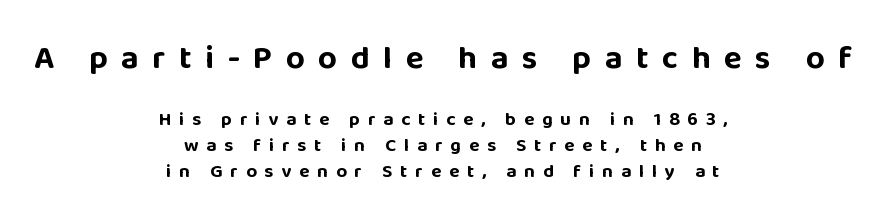
Q: Is the text bold? A: Yes.
Q: Is the text italic (slanted)? A: No, it is upright.
Q: Is the typeface a serif or a sans-serif typeface? A: Sans-serif.
Q: Is the text underlined? A: No.
Q: How is the paragraph aligned? A: Centered.
Q: Is the spacing between letters normal or unusually wide? A: Unusually wide.
Q: Is the spacing between lines tight, normal or loose? A: Normal.
Q: Which block of text is set in a larger size, the first (top) or the second (bottom)? A: The first (top) one.
Q: Width (condensed, normal, or wide)? A: Normal.
Q: Stroke contrast? A: Low.
Q: x-height? A: Large.
Q: Monospaced? A: No.
